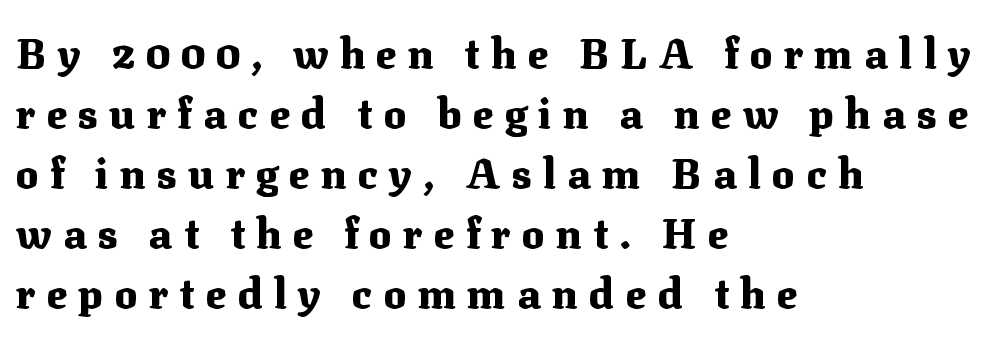
Regular leading. In terms of letterspacing, this is a distinctly airy, spread setting. Style check: upright. Heft: maximum for text — a bold.
